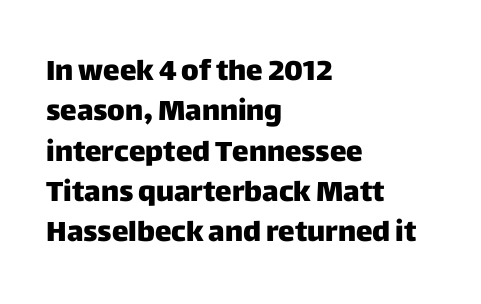
This sample uses an upright cut, with every glyph sitting square on the baseline. Caption: bold face, heavy strokes. The glyphs are unaccompanied by any horizontal stroke below them. These lines are rendered in a variable-pitch font. Notice how the passage keeps a crisp vertical edge on the left only.
